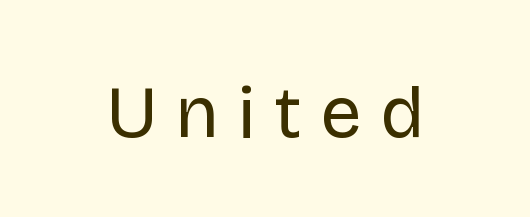
The image shows 73 px regular-weight sans-serif type, upright; set unusually wide letter spacing (+0.26 em), not underlined; low stroke contrast and a large x-height.
